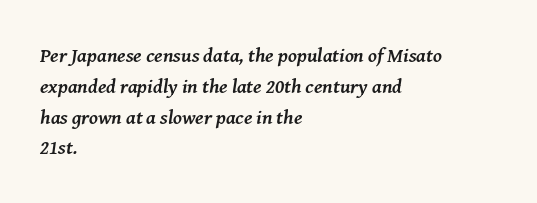
The string is rendered with underlining switched off. All the whitespace from short lines collects on the right. This sample uses an oblique cut, with every glyph tilted off the vertical. Is the type bold? Yes — the strokes are clearly thick and heavy.
